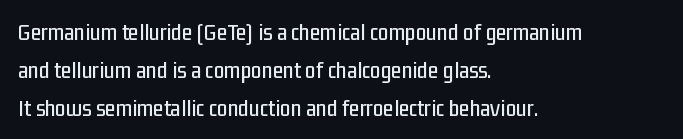
The specimen omits any rule beneath the text block's lines. Alignment: flush left. Italic? Not at all — the glyphs are vertical. The lines sit at an ordinary, default distance from one another. You could call the tracking neutral — neither tight nor loose.
